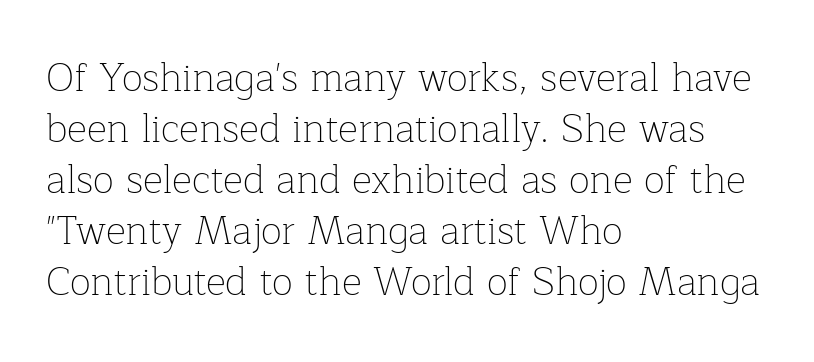
Q: Is the text bold? A: No.
Q: Is the text italic (slanted)? A: No, it is upright.
Q: Is the typeface a serif or a sans-serif typeface? A: Serif.
Q: Is the text underlined? A: No.
Q: How is the paragraph aligned? A: Left-aligned.
Q: Is the spacing between letters normal or unusually wide? A: Normal.
Q: Is the spacing between lines tight, normal or loose? A: Normal.
Q: Width (condensed, normal, or wide)? A: Normal.
Q: Stroke contrast? A: Low.
Q: x-height? A: Medium.
Q: Monospaced? A: No.
